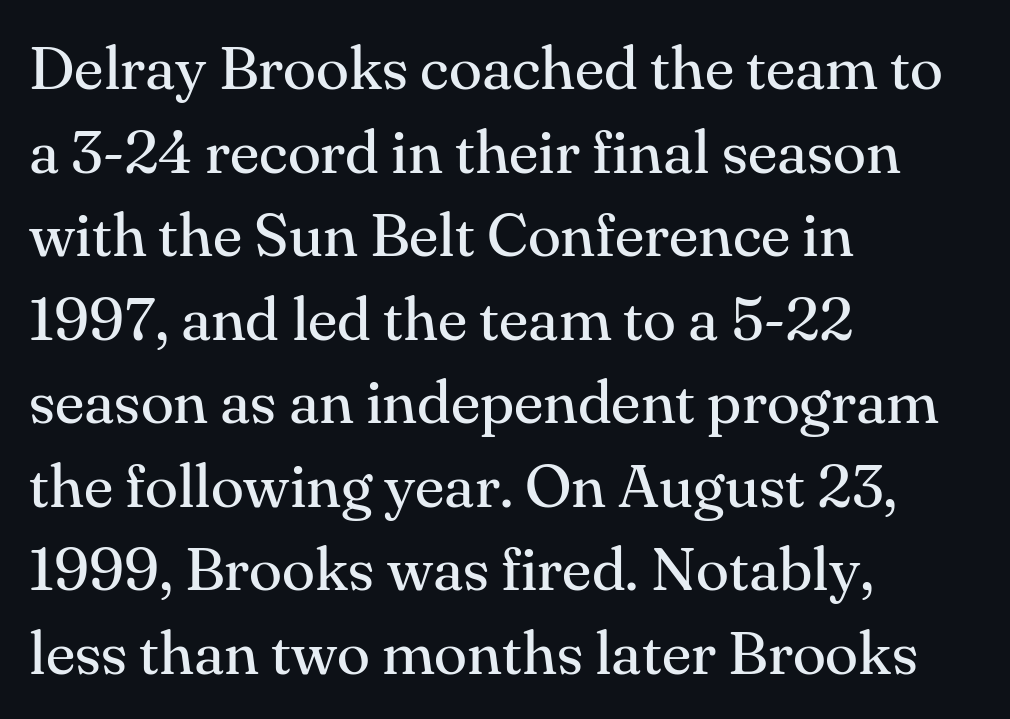
The cut favours lightness, reaching ordinary text weight at its darkest. This block has exactly the height ordinary leading produces. Check under the words: just untouched page. Ascenders rise straight up at ninety degrees. These lines stack with their left ends in a neat column. Caption: standard tracking, unaltered.
